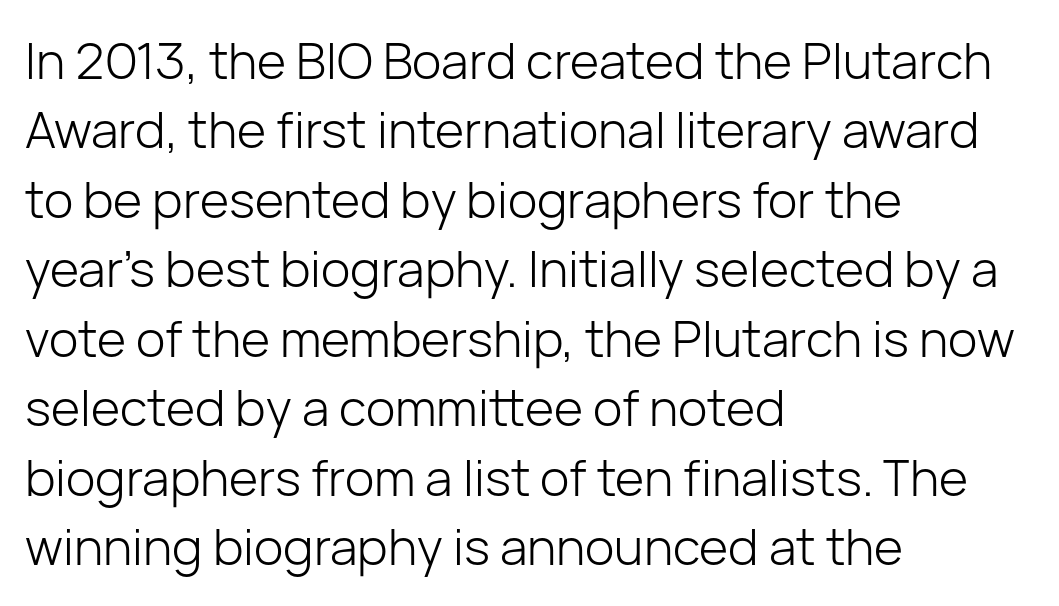
{"serif": "no", "italic": "no", "bold": "no", "weight": "light", "width": "normal", "stroke_contrast": "low", "x_height": "medium", "monospaced": "no", "underline": "no", "align": "left", "line_spacing": "normal", "line_spacing_ratio": 1.39, "letter_spacing": "normal", "letter_spacing_em": 0.0, "glyph_px": 50}
